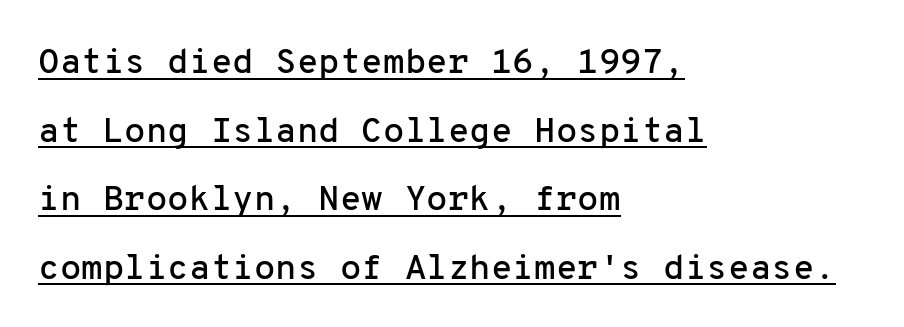
Q: Is the text italic (slanted)? A: No, it is upright.
Q: Is the typeface a serif or a sans-serif typeface? A: Sans-serif.
Q: Is the text underlined? A: Yes.
Q: How is the paragraph aligned? A: Left-aligned.
Q: Is the spacing between letters normal or unusually wide? A: Normal.
Q: Is the spacing between lines tight, normal or loose? A: Loose.
Q: Width (condensed, normal, or wide)? A: Normal.
Q: Stroke contrast? A: Low.
Q: x-height? A: Medium.
Q: Monospaced? A: Yes.
